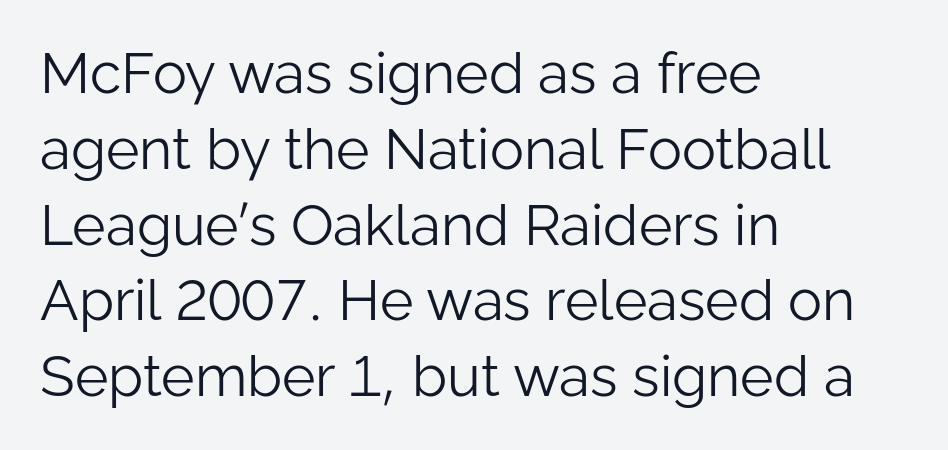
Q: Is the text bold? A: No.
Q: Is the text italic (slanted)? A: No, it is upright.
Q: Is the typeface a serif or a sans-serif typeface? A: Sans-serif.
Q: Is the text underlined? A: No.
Q: How is the paragraph aligned? A: Left-aligned.
Q: Is the spacing between letters normal or unusually wide? A: Normal.
Q: Is the spacing between lines tight, normal or loose? A: Normal.
Q: Width (condensed, normal, or wide)? A: Normal.
Q: Stroke contrast? A: Low.
Q: x-height? A: Medium.
Q: Monospaced? A: No.
